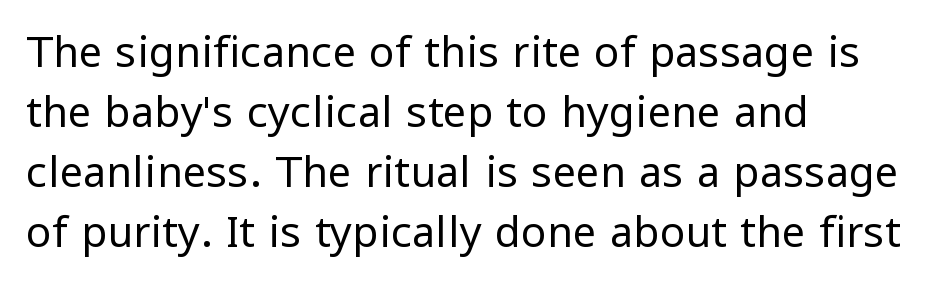
Think of a printed novel: that variable character pitch is what you see here. No word sits above an underline. A typesetter would label this face a sans. Nobody touched the tracking dial on this one.
